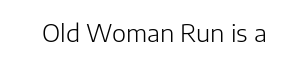
Q: Is the text bold? A: No.
Q: Is the text italic (slanted)? A: No, it is upright.
Q: Is the text underlined? A: No.
Q: Is the spacing between letters normal or unusually wide? A: Normal.
